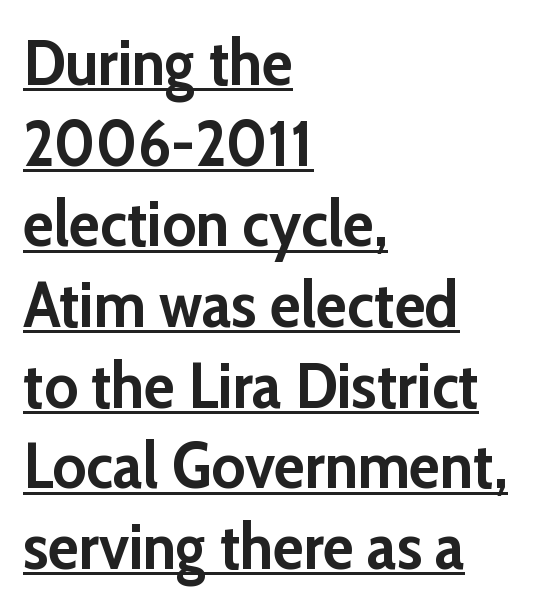
{"serif": "no", "italic": "no", "bold": "yes", "weight": "semibold", "width": "normal", "stroke_contrast": "low", "x_height": "medium", "monospaced": "no", "underline": "yes", "align": "left", "line_spacing": "normal", "line_spacing_ratio": 1.26, "letter_spacing": "normal", "letter_spacing_em": 0.0, "glyph_px": 64}
